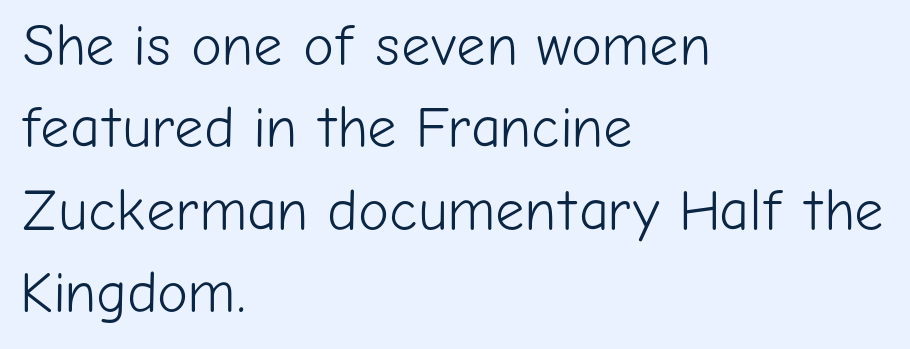
Ordinary non-slanted type is in use. You could not count columns in this text — the font is proportionally spaced. Are there feet on the stems? There aren't — it's a sans. Does extra space separate the letters? No, they use regular spacing. Each row of text sits above clean, open space.
